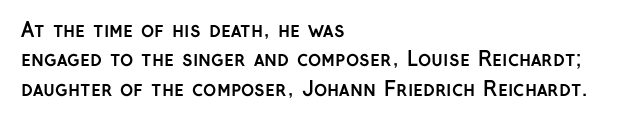
The image shows 20 px bold type, upright; set left-aligned, normal line spacing (1.47x), normal letter spacing, not underlined.
